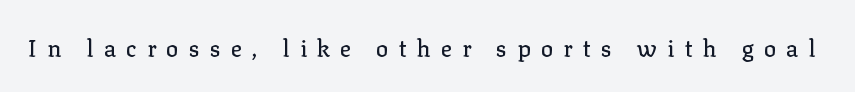
Q: Is the text italic (slanted)? A: No, it is upright.
Q: Is the text underlined? A: No.
Q: Is the spacing between letters normal or unusually wide? A: Unusually wide.
